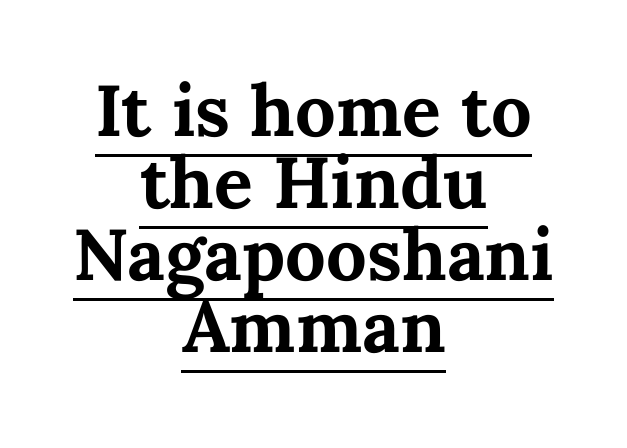
{"italic": "no", "bold": "yes", "weight": "bold", "width": "normal", "stroke_contrast": "medium", "x_height": "medium", "monospaced": "no", "underline": "yes", "align": "center", "line_spacing": "tight", "line_spacing_ratio": 1.0, "letter_spacing": "normal", "letter_spacing_em": 0.0, "glyph_px": 72}
